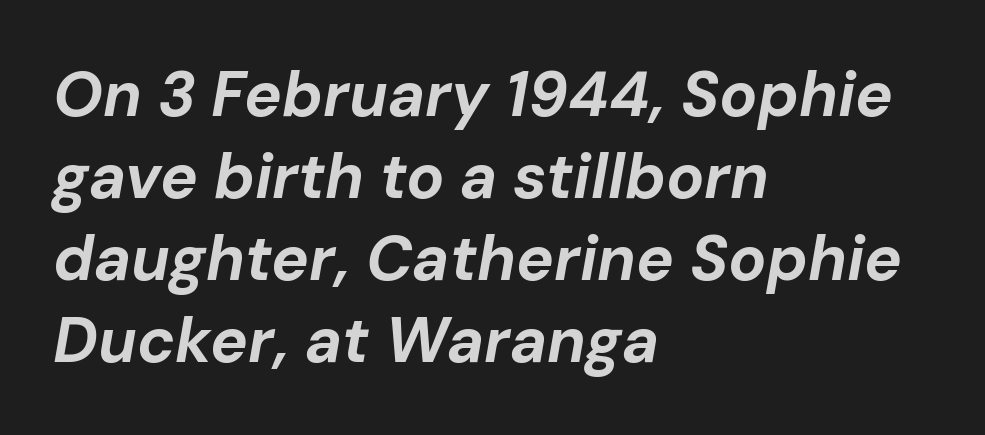
{"italic": "yes", "lean": "right", "slant_degrees": 10, "bold": "yes", "weight": "bold", "width": "normal", "stroke_contrast": "low", "x_height": "medium", "monospaced": "no", "underline": "no", "align": "left", "line_spacing": "normal", "line_spacing_ratio": 1.3, "letter_spacing": "normal", "letter_spacing_em": 0.0, "glyph_px": 63}
